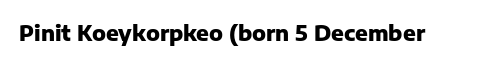
Q: Is the text bold? A: Yes.
Q: Is the text italic (slanted)? A: No, it is upright.
Q: Is the text underlined? A: No.
Q: Is the spacing between letters normal or unusually wide? A: Normal.
